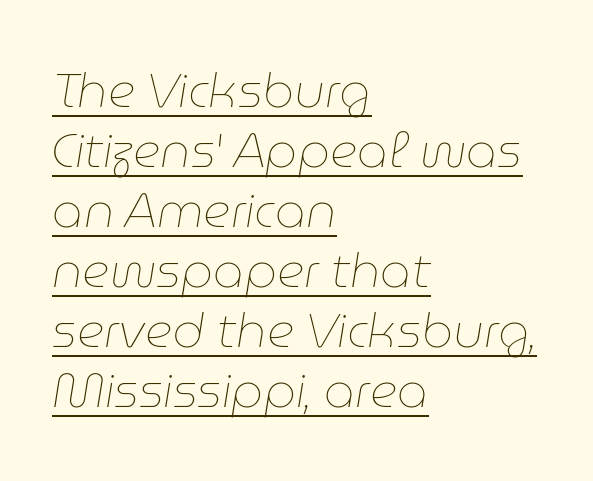
Q: Is the text bold? A: No.
Q: Is the text italic (slanted)? A: Yes, it leans right by about 9 degrees.
Q: Is the text underlined? A: Yes.
Q: How is the paragraph aligned? A: Left-aligned.
Q: Is the spacing between letters normal or unusually wide? A: Normal.
Q: Is the spacing between lines tight, normal or loose? A: Normal.
Q: Width (condensed, normal, or wide)? A: Normal.
Q: Stroke contrast? A: Low.
Q: x-height? A: Medium.
Q: Monospaced? A: No.
